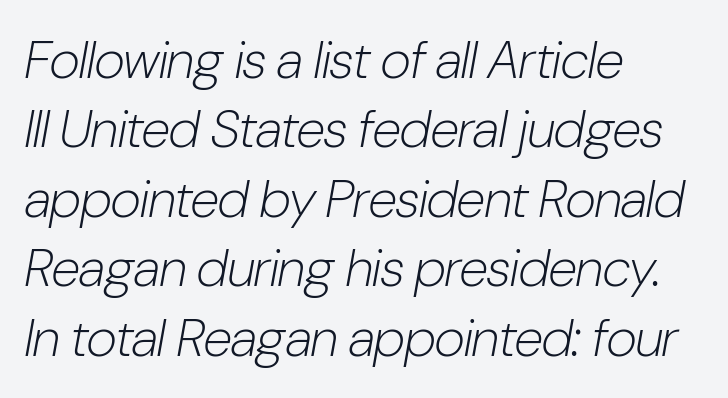
{"italic": "yes", "lean": "right", "slant_degrees": 10, "bold": "no", "weight": "light", "width": "condensed", "stroke_contrast": "low", "x_height": "medium", "monospaced": "no", "underline": "no", "align": "left", "line_spacing": "normal", "line_spacing_ratio": 1.31, "letter_spacing": "normal", "letter_spacing_em": 0.0, "glyph_px": 53}
